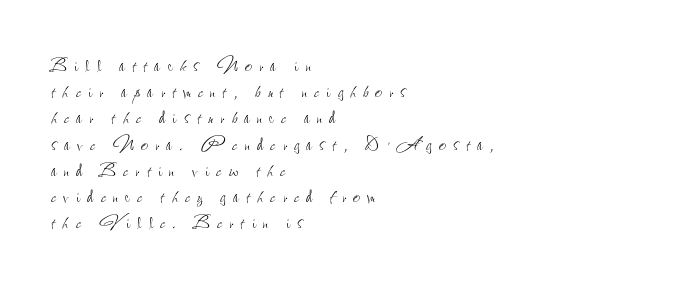
The image shows 25 px text type; set left-aligned, tight line spacing (1.05x), unusually wide letter spacing (+0.29 em), not underlined.
